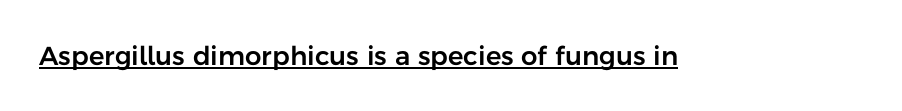
{"italic": "no", "underline": "yes", "letter_spacing": "normal", "letter_spacing_em": 0.0, "glyph_px": 26}
